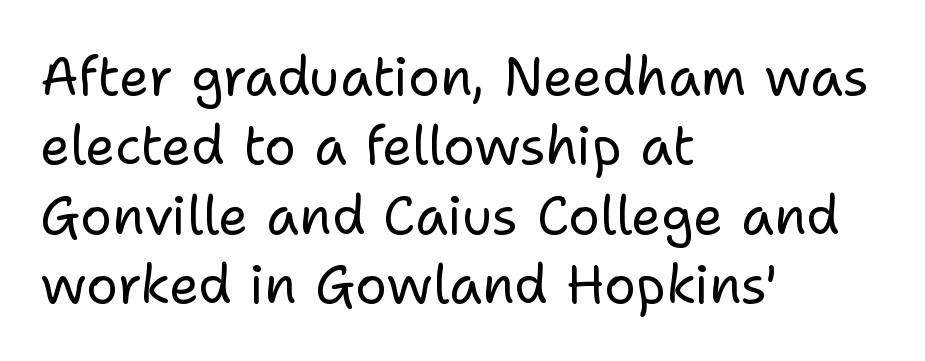
{"serif": "no", "italic": "no", "bold": "no", "weight": "regular", "width": "normal", "stroke_contrast": "low", "x_height": "medium", "monospaced": "no", "underline": "no", "align": "left", "line_spacing": "normal", "line_spacing_ratio": 1.31, "letter_spacing": "normal", "letter_spacing_em": 0.0, "glyph_px": 53}
